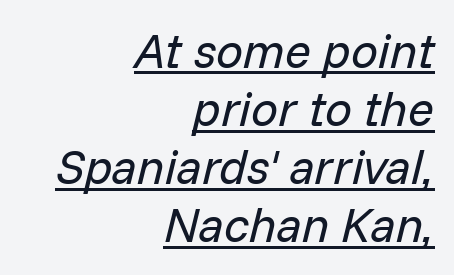
Q: Is the text bold? A: No.
Q: Is the text italic (slanted)? A: Yes, it leans right by about 14 degrees.
Q: Is the text underlined? A: Yes.
Q: How is the paragraph aligned? A: Right-aligned.
Q: Is the spacing between letters normal or unusually wide? A: Normal.
Q: Width (condensed, normal, or wide)? A: Normal.
Q: Stroke contrast? A: Low.
Q: x-height? A: Medium.
Q: Monospaced? A: No.
